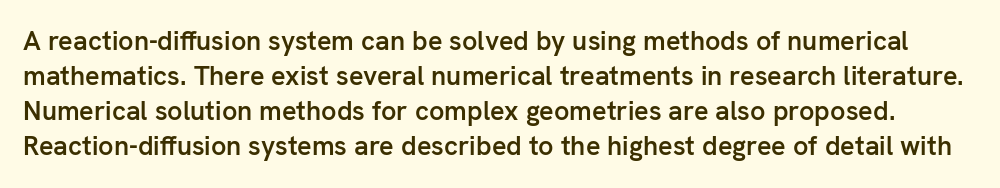
{"italic": "no", "bold": "semi", "underline": "no", "line_spacing": "normal", "line_spacing_ratio": 1.3, "letter_spacing": "normal", "letter_spacing_em": 0.0, "glyph_px": 27}
